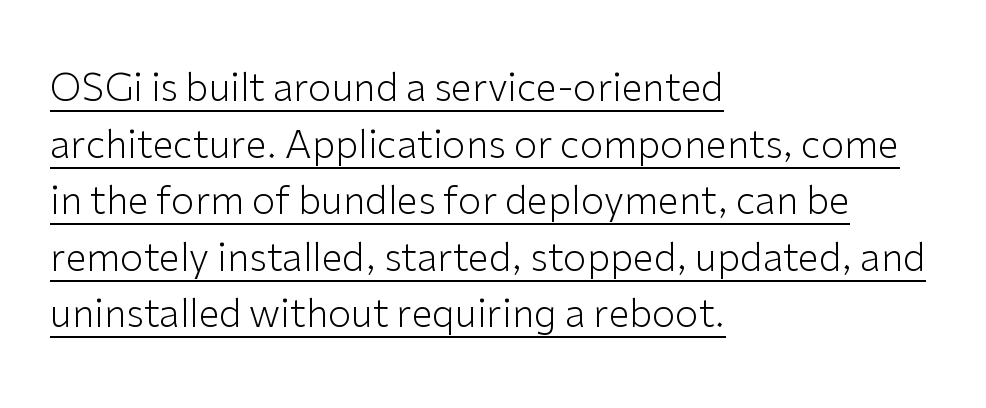
{"serif": "no", "italic": "no", "bold": "no", "weight": "light", "width": "normal", "stroke_contrast": "low", "x_height": "medium", "monospaced": "no", "underline": "yes", "align": "left", "line_spacing": "normal", "line_spacing_ratio": 1.49, "letter_spacing": "normal", "letter_spacing_em": 0.0, "glyph_px": 38}
